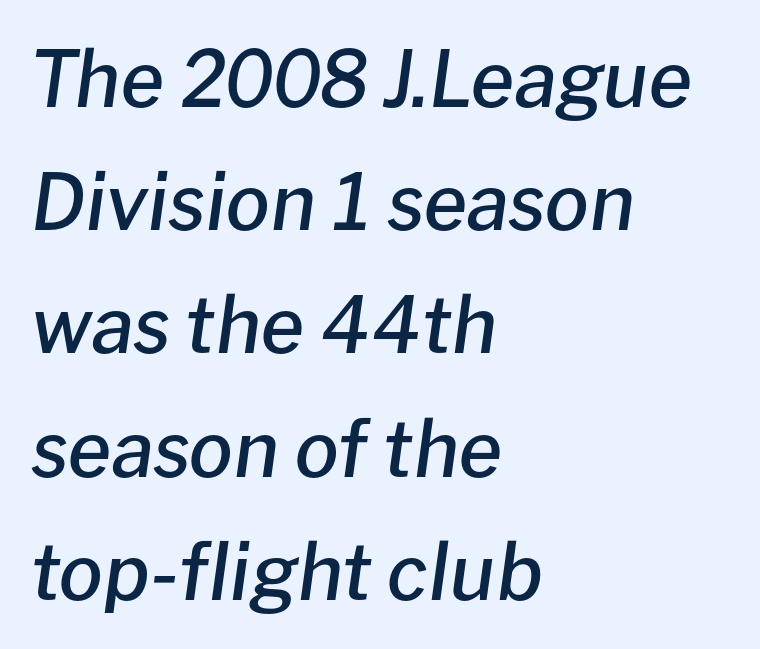
The image shows 78 px semibold type, italic (leaning right); set left-aligned, normal line spacing (1.58x), normal letter spacing, not underlined; low stroke contrast and a medium x-height.
